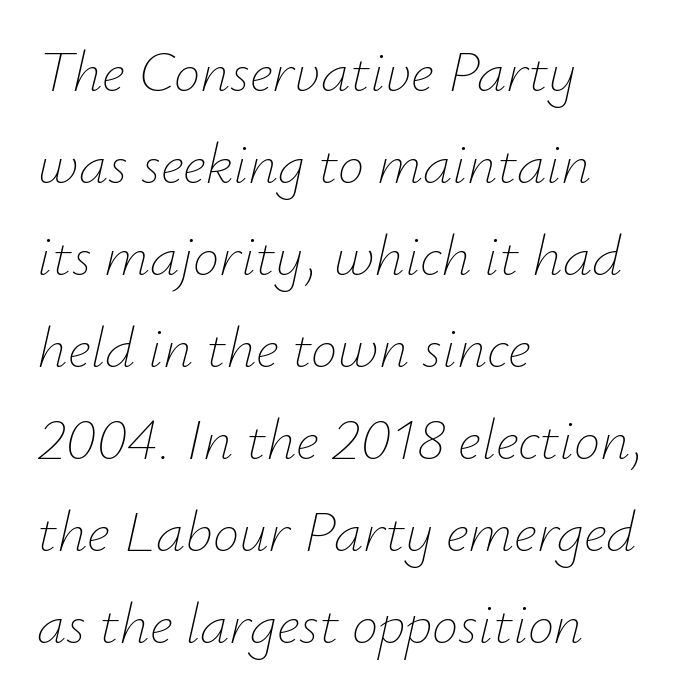
Q: Is the text bold? A: No.
Q: Is the text italic (slanted)? A: Yes, it leans right by about 12 degrees.
Q: Is the text underlined? A: No.
Q: How is the paragraph aligned? A: Left-aligned.
Q: Is the spacing between letters normal or unusually wide? A: Normal.
Q: Is the spacing between lines tight, normal or loose? A: Normal.
Q: Width (condensed, normal, or wide)? A: Normal.
Q: Stroke contrast? A: Low.
Q: x-height? A: Small.
Q: Monospaced? A: No.
